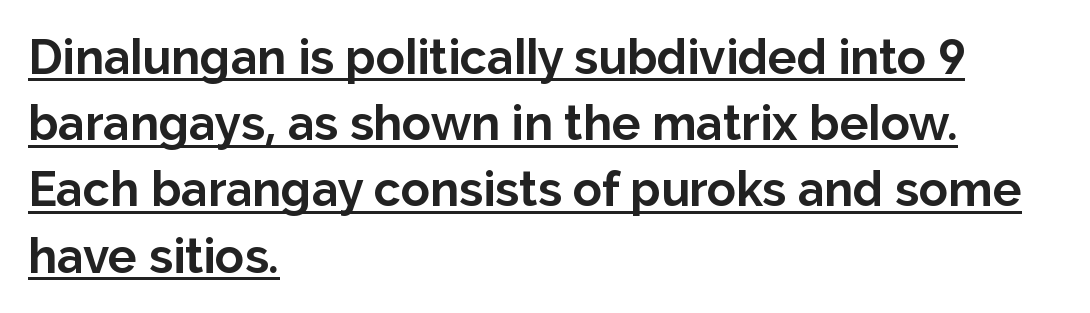
{"serif": "no", "italic": "no", "bold": "yes", "weight": "bold", "width": "normal", "stroke_contrast": "low", "x_height": "medium", "monospaced": "no", "underline": "yes", "align": "left", "line_spacing": "normal", "line_spacing_ratio": 1.38, "letter_spacing": "normal", "letter_spacing_em": 0.0, "glyph_px": 48}
